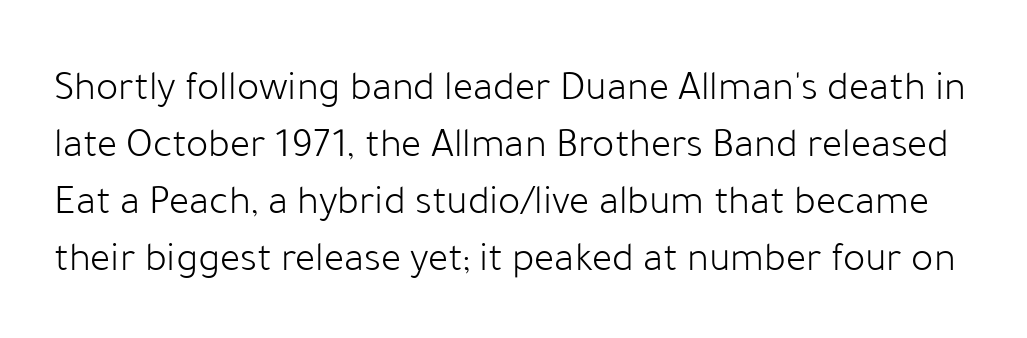
The passage shown is not bold in any degree. The designer went with a sans here, leaving each stem footless. The space between consecutive lines is moderate. Ordinary non-slanted type is in use.
